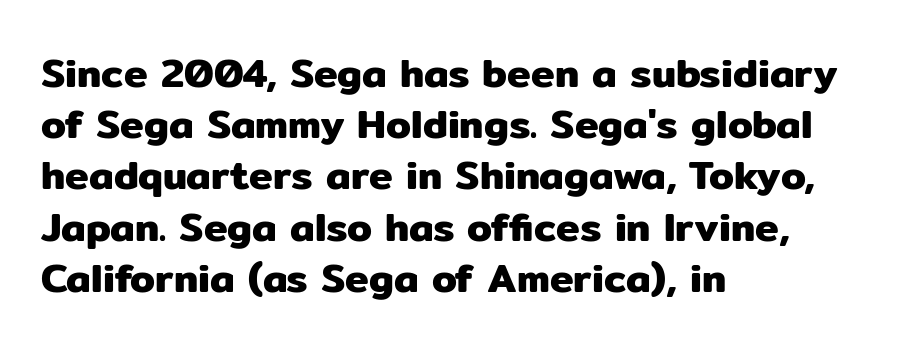
Whoever set this chose a conventional vertical rhythm. To sum up the face: it is a sans, with no serifs. The passage is arranged the way most books set body copy — flush left. Italic: no, the glyphs are upright roman. The rendering uses natural spacing where letterforms have individual widths. Compared with typical body copy, the letter spacing here is the same.
